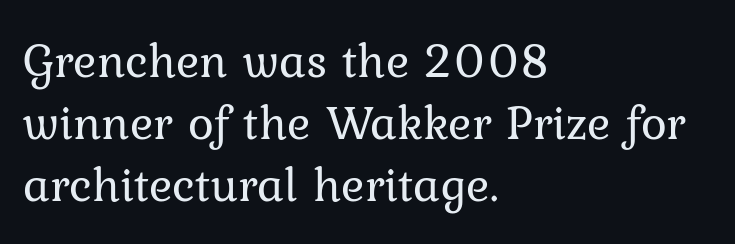
Q: Is the text bold? A: No.
Q: Is the text italic (slanted)? A: No, it is upright.
Q: Is the typeface a serif or a sans-serif typeface? A: Serif.
Q: Is the text underlined? A: No.
Q: How is the paragraph aligned? A: Left-aligned.
Q: Is the spacing between letters normal or unusually wide? A: Normal.
Q: Is the spacing between lines tight, normal or loose? A: Normal.
Q: Width (condensed, normal, or wide)? A: Normal.
Q: Stroke contrast? A: Low.
Q: x-height? A: Medium.
Q: Monospaced? A: No.
